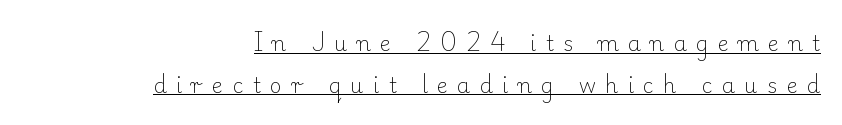
{"italic": "no", "bold": "no", "underline": "yes", "align": "right", "line_spacing": "loose", "line_spacing_ratio": 1.99, "letter_spacing": "wide", "letter_spacing_em": 0.44, "glyph_px": 21}
